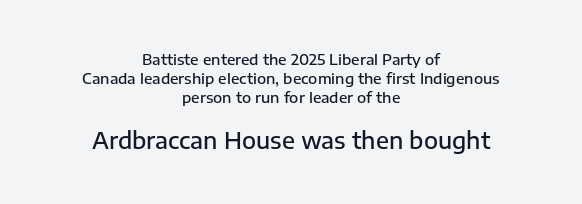
The image shows 23 px text type, upright; set centered, normal line spacing (1.28x), normal letter spacing, not underlined; the second (bottom) block is 1.53x larger.
